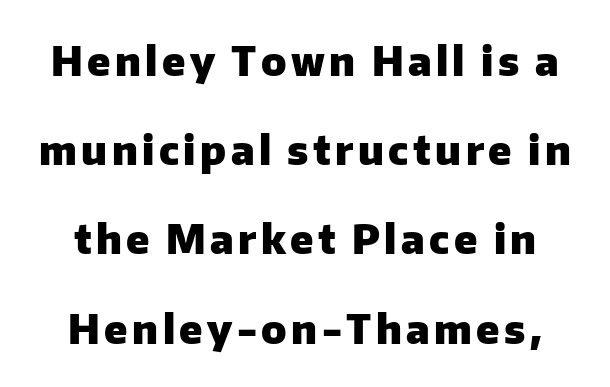
The rendering uses a bold face; every stroke is thick and dark. Posture: vertical. Serifs: no, the terminals of the letterforms are clean. Vertical spacing — loose. These lines are rendered in a variable-pitch font. Letters rest on an invisible, unmarked baseline.
